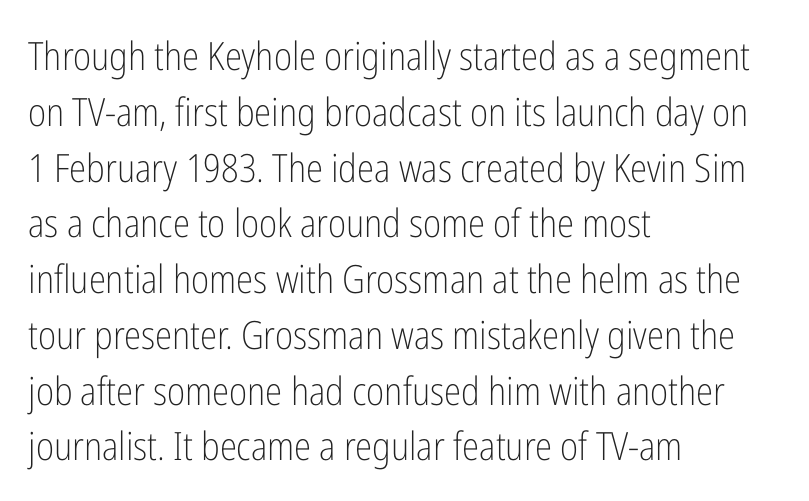
{"serif": "no", "italic": "no", "bold": "no", "weight": "light", "width": "condensed", "stroke_contrast": "low", "x_height": "medium", "monospaced": "no", "underline": "no", "align": "left", "line_spacing": "normal", "line_spacing_ratio": 1.43, "letter_spacing": "normal", "letter_spacing_em": 0.0, "glyph_px": 39}
